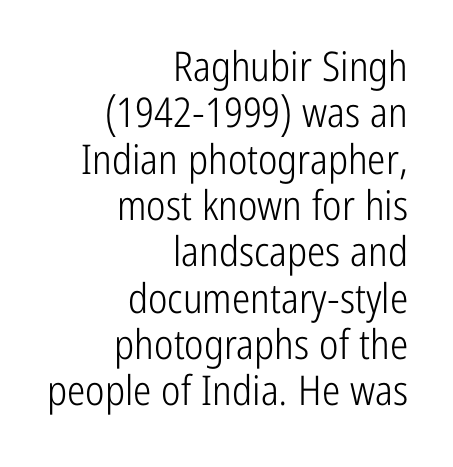
{"serif": "no", "italic": "no", "bold": "no", "weight": "light", "width": "condensed", "stroke_contrast": "low", "x_height": "medium", "monospaced": "no", "underline": "no", "align": "right", "line_spacing": "tight", "line_spacing_ratio": 1.13, "letter_spacing": "normal", "letter_spacing_em": 0.0, "glyph_px": 41}
